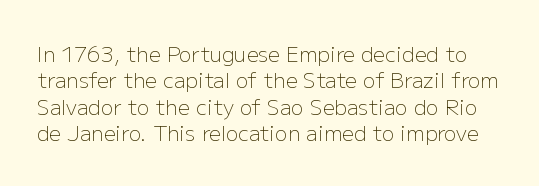
Descenders hang freely into open space. Compared with typical paragraphs, the rows here are spaced about the same. Think standard paragraph weight, or any step lighter than that. These lines were composed using upright roman letters. A typesetter would call this zero additional tracking.
